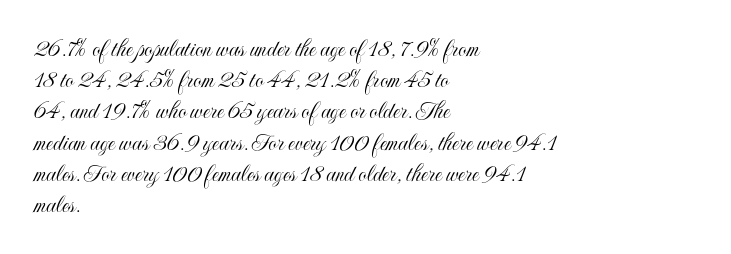
The image shows 26 px text type; set left-aligned, line spacing 1.2x, normal letter spacing, not underlined.
